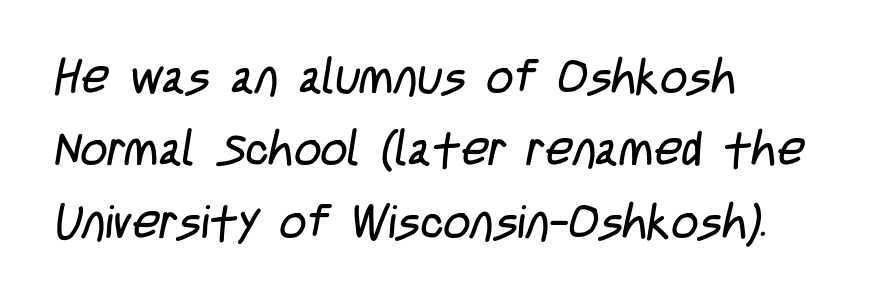
The image shows 47 px regular-weight, condensed sans-serif type; set left-aligned, normal line spacing (1.54x), normal letter spacing, not underlined; low stroke contrast and a large x-height.
